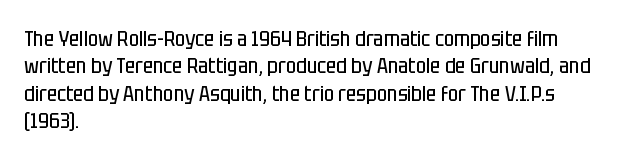
{"italic": "no", "bold": "no", "underline": "no", "align": "left", "line_spacing_ratio": 1.24, "letter_spacing": "normal", "letter_spacing_em": 0.0, "glyph_px": 22}
